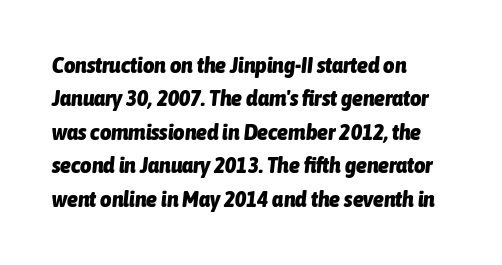
Q: Is the text bold? A: Yes.
Q: Is the text italic (slanted)? A: Yes, it leans right by about 6 degrees.
Q: Is the text underlined? A: No.
Q: How is the paragraph aligned? A: Left-aligned.
Q: Is the spacing between letters normal or unusually wide? A: Normal.
Q: Is the spacing between lines tight, normal or loose? A: Normal.
